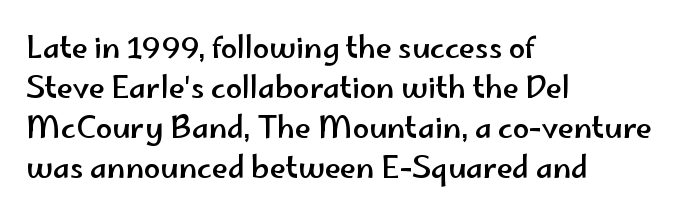
The image shows 29 px wide sans-serif type, upright; set left-aligned, normal line spacing (1.38x), normal letter spacing, not underlined; low stroke contrast and a small x-height.
